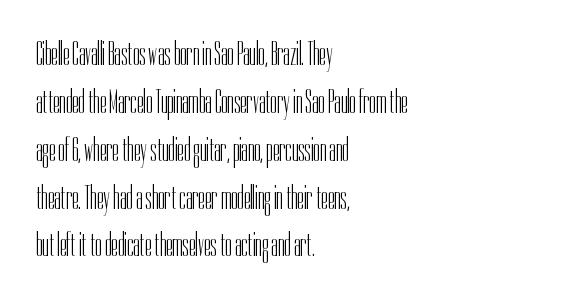
The image shows 33 px light, condensed sans-serif type, upright; set left-aligned, normal line spacing (1.45x), normal letter spacing, not underlined; low stroke contrast and a medium x-height.
